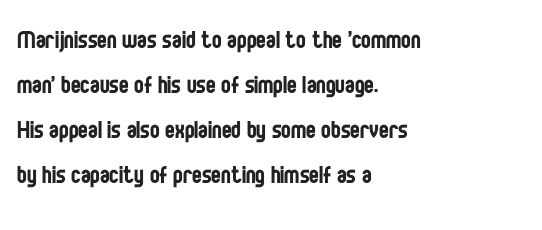
Q: Is the text bold? A: No.
Q: Is the text italic (slanted)? A: No, it is upright.
Q: Is the typeface a serif or a sans-serif typeface? A: Sans-serif.
Q: Is the text underlined? A: No.
Q: How is the paragraph aligned? A: Left-aligned.
Q: Is the spacing between letters normal or unusually wide? A: Normal.
Q: Is the spacing between lines tight, normal or loose? A: Normal.
Q: Width (condensed, normal, or wide)? A: Condensed.
Q: Stroke contrast? A: Low.
Q: x-height? A: Large.
Q: Monospaced? A: No.
